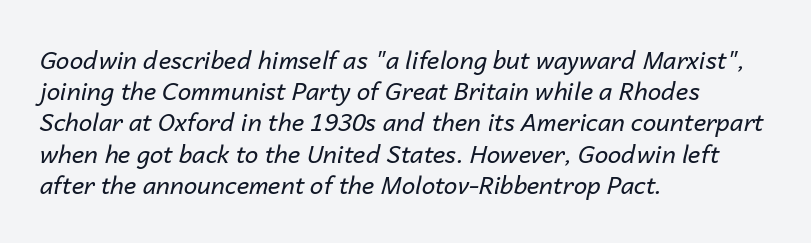
The image shows 24 px text type, italic (leaning right); set left-aligned, normal line spacing (1.3x), normal letter spacing, not underlined.
